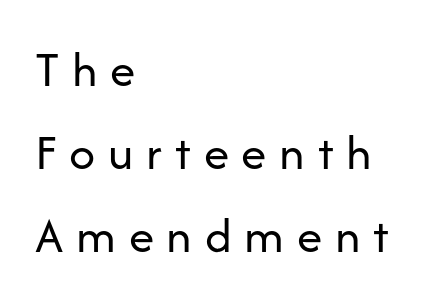
The glyphs are unaccompanied by any horizontal stroke below them. Spacing verdict: proportional, widths tailored to each character. Tall strokes in this sample are plumb rather than angled. This sample keeps an unexceptional amount of space between lines.
